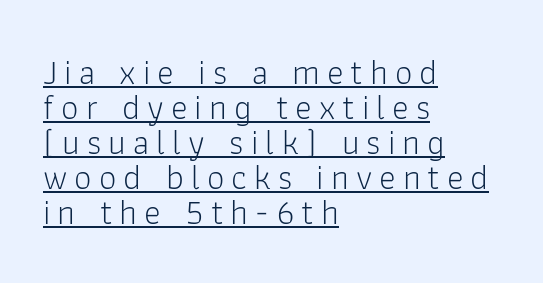
{"serif": "no", "italic": "no", "bold": "no", "weight": "light", "width": "normal", "stroke_contrast": "low", "x_height": "medium", "monospaced": "no", "underline": "yes", "align": "left", "line_spacing": "tight", "line_spacing_ratio": 1.0, "letter_spacing": "wide", "letter_spacing_em": 0.2, "glyph_px": 35}
